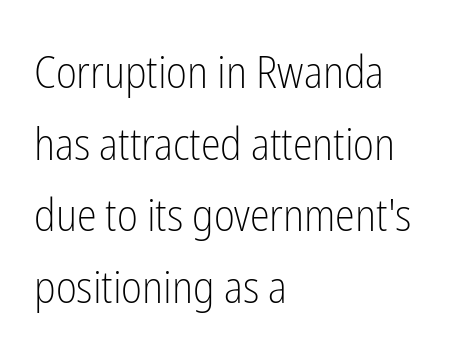
The string is rendered with underlining switched off. In terms of posture, this sample is upright. The font family rendered here belongs to the sans-serif group. The horizontal fit of the characters is conventional and even. Line spacing here is normal. The lines are quadded left.
